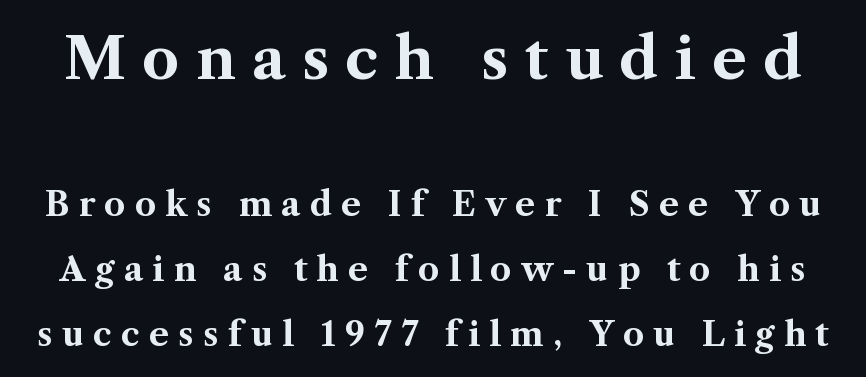
The designer gave the opening block more size than the closing block. A serif font was chosen for this passage. Characters remain perfectly vertical along every line. A typesetter would call this proportional, since set widths differ per character. Letter spacing: wide. A dark, heavy texture on the line: the type is bold.
